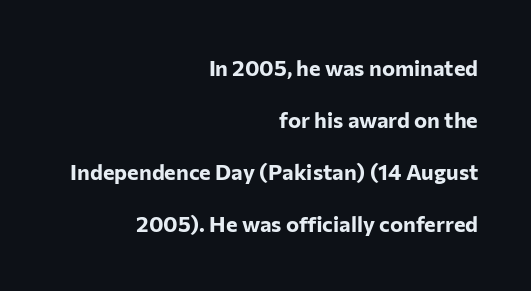
Clear beneath every line of the passage. Posture: vertical. The compositor pushed each line to the right boundary. Short note: letters normally spaced.
